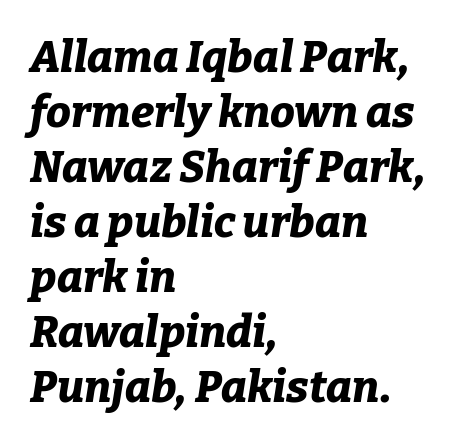
{"italic": "yes", "lean": "right", "slant_degrees": 9, "bold": "yes", "weight": "bold", "width": "normal", "stroke_contrast": "low", "x_height": "medium", "monospaced": "no", "underline": "no", "align": "left", "line_spacing": "normal", "line_spacing_ratio": 1.25, "letter_spacing": "normal", "letter_spacing_em": 0.0, "glyph_px": 44}
